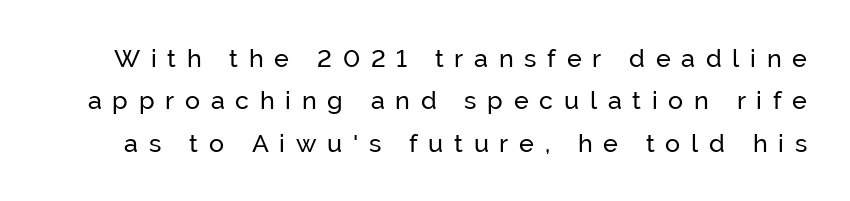
The image shows 25 px text type, upright; set normal line spacing (1.7x), unusually wide letter spacing (+0.43 em), not underlined.
